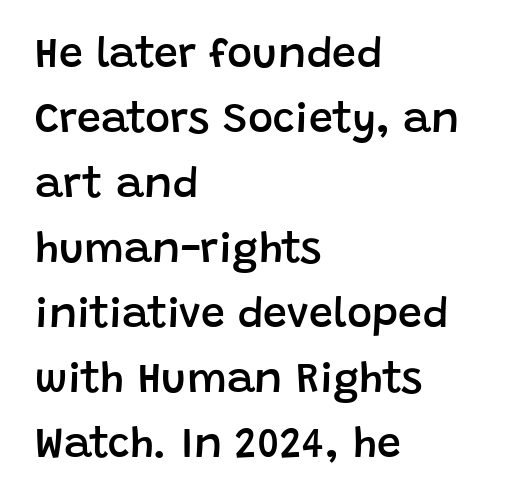
The image shows 43 px semibold sans-serif type, upright; set left-aligned, normal line spacing (1.51x), normal letter spacing, not underlined; low stroke contrast and a large x-height.
